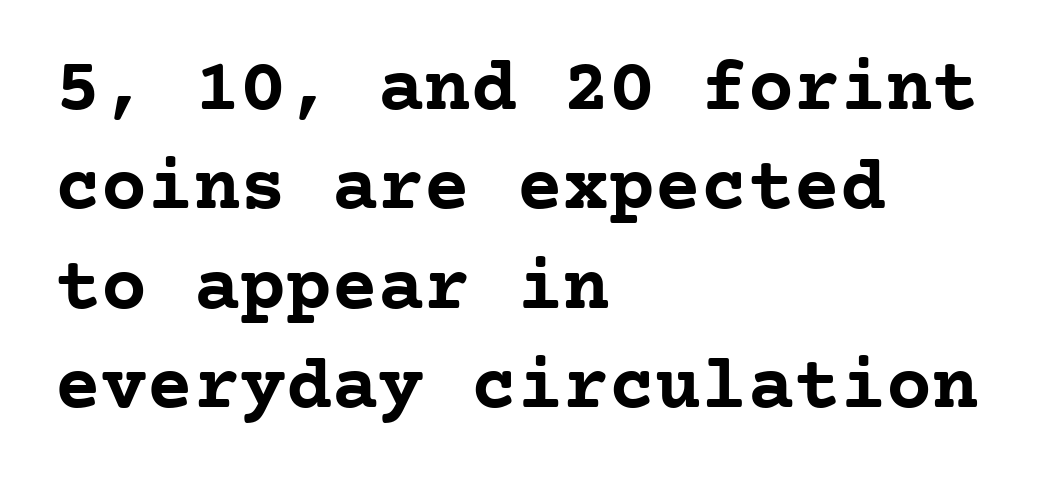
The image shows 77 px semibold serif type, upright, monospaced; set left-aligned, normal line spacing (1.29x), normal letter spacing, not underlined; low stroke contrast and a medium x-height.
